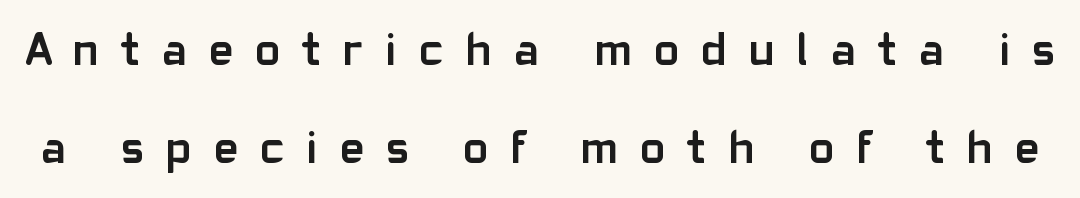
The image shows 46 px semibold sans-serif type, upright; set loose line spacing (2.13x), unusually wide letter spacing (+0.49 em), not underlined; low stroke contrast and a medium x-height.
